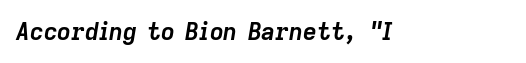
Does the weight exceed regular? Yes, all the way to bold. The text carries the slant typical of an italic or oblique font. This rendering leaves character spacing at its baseline value. Descender tails drop into unmarked territory.
